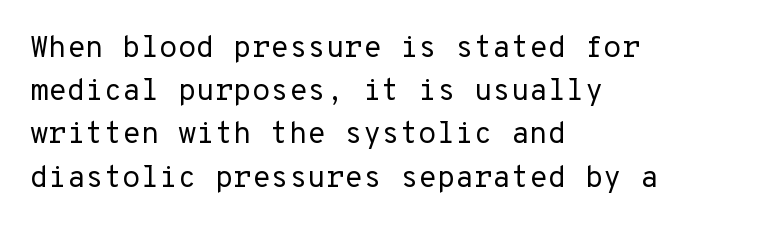
How are the letters spaced? Ordinarily, with no added tracking. The paragraph has a hard left edge and a soft right edge. To sum up the face: it is a sans, with no serifs. The passage shown is not underscored anywhere. Vertically, the passage feels balanced, rows spaced as you'd expect.
